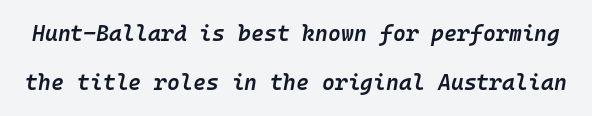
Q: Is the text bold? A: Semi-bold.
Q: Is the text italic (slanted)? A: Yes, it leans right by about 10 degrees.
Q: Is the text underlined? A: No.
Q: Is the spacing between letters normal or unusually wide? A: Normal.
Q: Is the spacing between lines tight, normal or loose? A: Loose.
